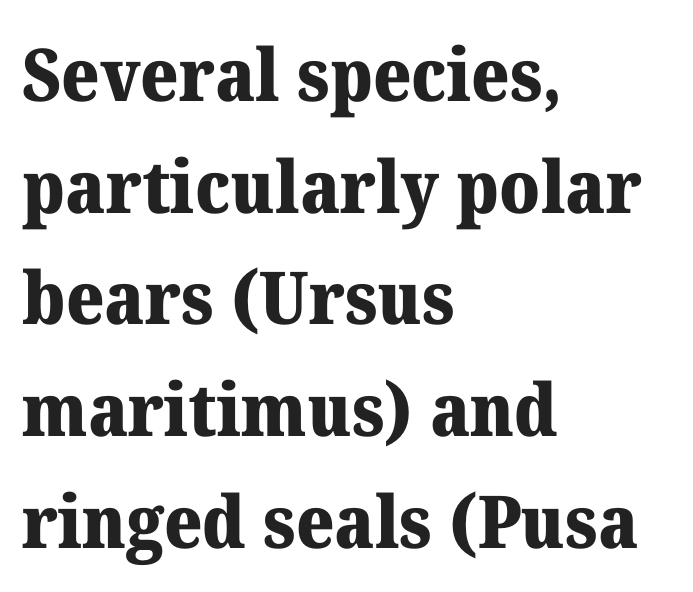
Q: Is the text bold? A: Yes.
Q: Is the text italic (slanted)? A: No, it is upright.
Q: Is the typeface a serif or a sans-serif typeface? A: Serif.
Q: Is the text underlined? A: No.
Q: How is the paragraph aligned? A: Left-aligned.
Q: Is the spacing between letters normal or unusually wide? A: Normal.
Q: Is the spacing between lines tight, normal or loose? A: Normal.
Q: Width (condensed, normal, or wide)? A: Normal.
Q: Stroke contrast? A: Medium.
Q: x-height? A: Medium.
Q: Monospaced? A: No.
